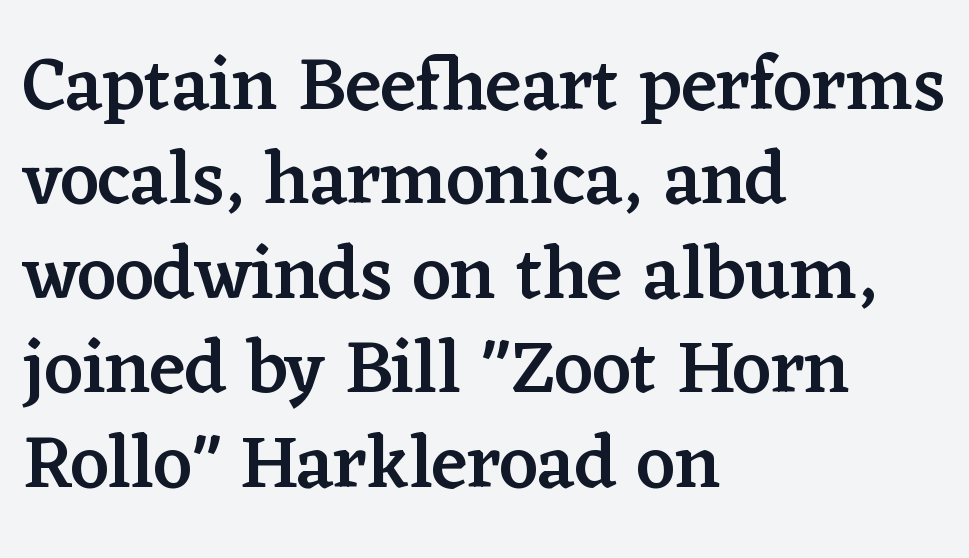
The lines in this sample share a left origin and differ only in where they stop. A typesetter would call this zero additional tracking. Emphasis by weight is partial: semibold. Type style note: has serifs. Notice how descenders clear the ascenders below comfortably — that's standard leading.
